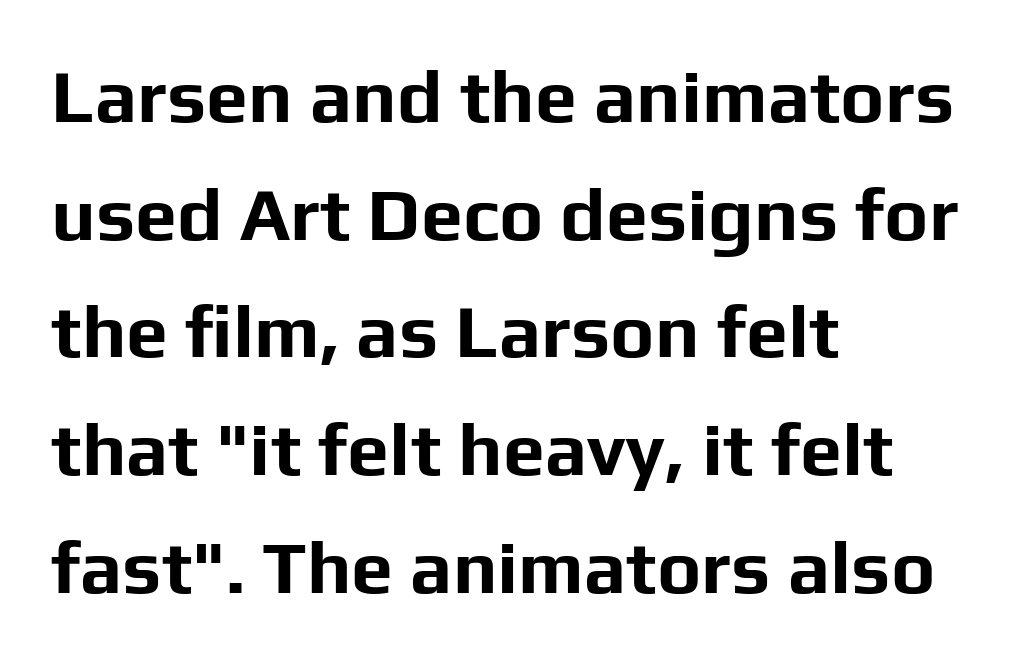
Q: Is the text bold? A: Yes.
Q: Is the text italic (slanted)? A: No, it is upright.
Q: Is the typeface a serif or a sans-serif typeface? A: Sans-serif.
Q: Is the text underlined? A: No.
Q: How is the paragraph aligned? A: Left-aligned.
Q: Is the spacing between letters normal or unusually wide? A: Normal.
Q: Is the spacing between lines tight, normal or loose? A: Normal.
Q: Width (condensed, normal, or wide)? A: Normal.
Q: Stroke contrast? A: Low.
Q: x-height? A: Medium.
Q: Monospaced? A: No.
